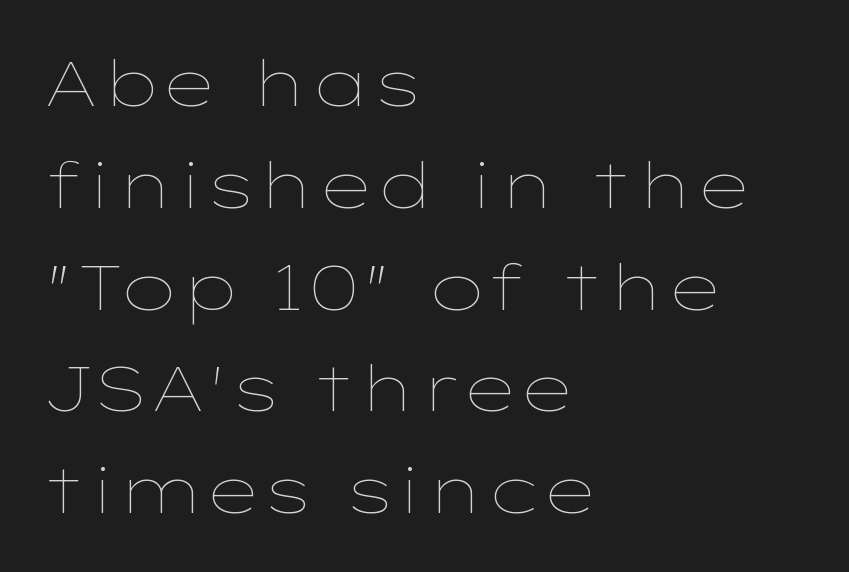
{"italic": "no", "bold": "no", "weight": "thin", "width": "wide", "stroke_contrast": "low", "x_height": "medium", "monospaced": "no", "underline": "no", "align": "left", "line_spacing": "normal", "line_spacing_ratio": 1.59, "letter_spacing": "normal", "letter_spacing_em": 0.0, "glyph_px": 64}
